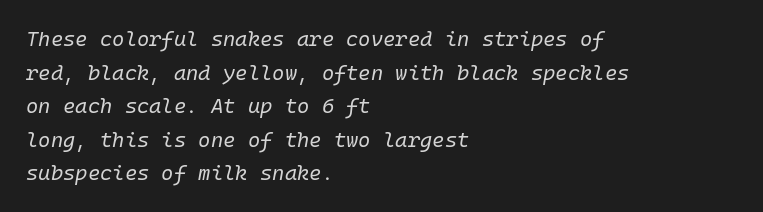
{"italic": "yes", "lean": "right", "slant_degrees": 10, "bold": "no", "underline": "no", "align": "left", "line_spacing": "normal", "line_spacing_ratio": 1.6, "letter_spacing": "normal", "letter_spacing_em": 0.0, "glyph_px": 21}
